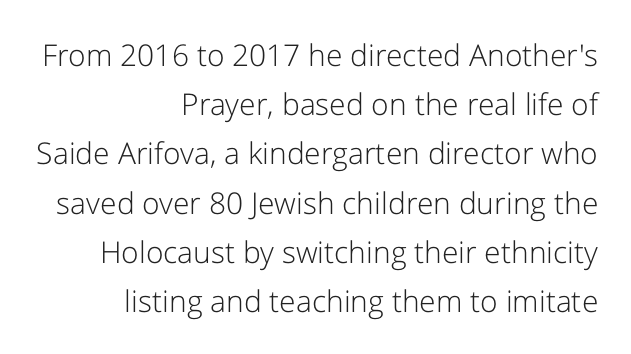
{"serif": "no", "italic": "no", "bold": "no", "weight": "light", "width": "normal", "stroke_contrast": "low", "x_height": "medium", "monospaced": "no", "underline": "no", "align": "right", "line_spacing": "normal", "line_spacing_ratio": 1.64, "letter_spacing": "normal", "letter_spacing_em": 0.0, "glyph_px": 30}
